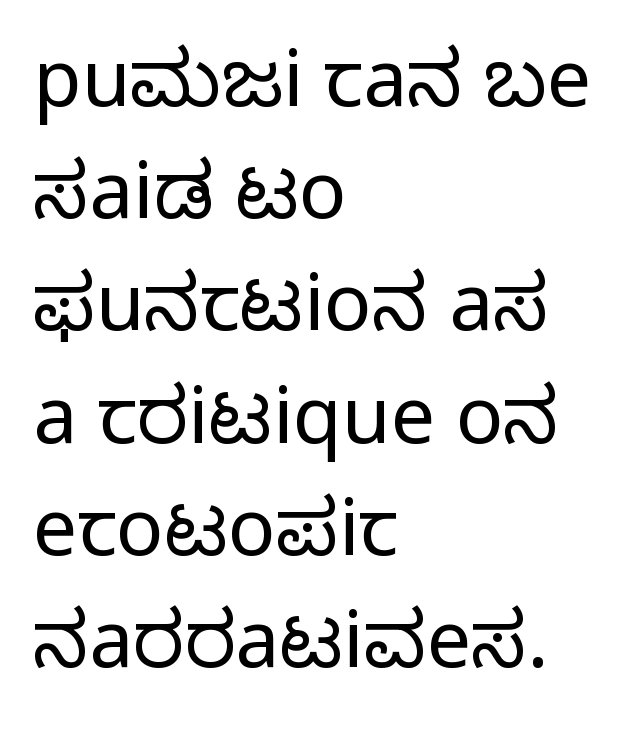
The image shows 79 px regular-weight sans-serif type, upright; set left-aligned, normal line spacing (1.42x), normal letter spacing, not underlined; low stroke contrast and a medium x-height.
